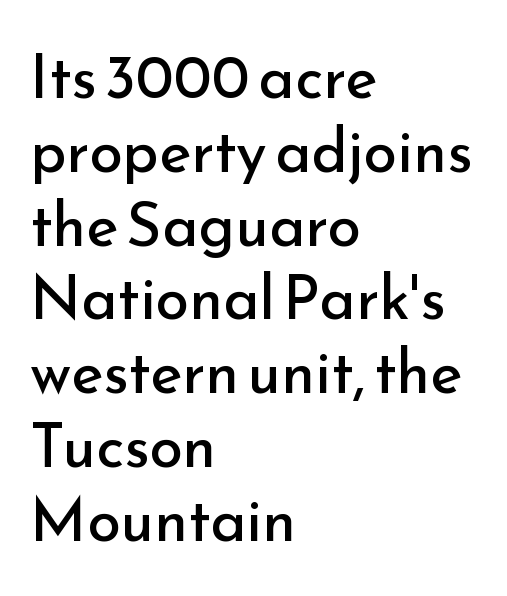
The image shows 61 px regular-weight sans-serif type, upright; set left-aligned, line spacing 1.21x, normal letter spacing, not underlined; low stroke contrast and a small x-height.
